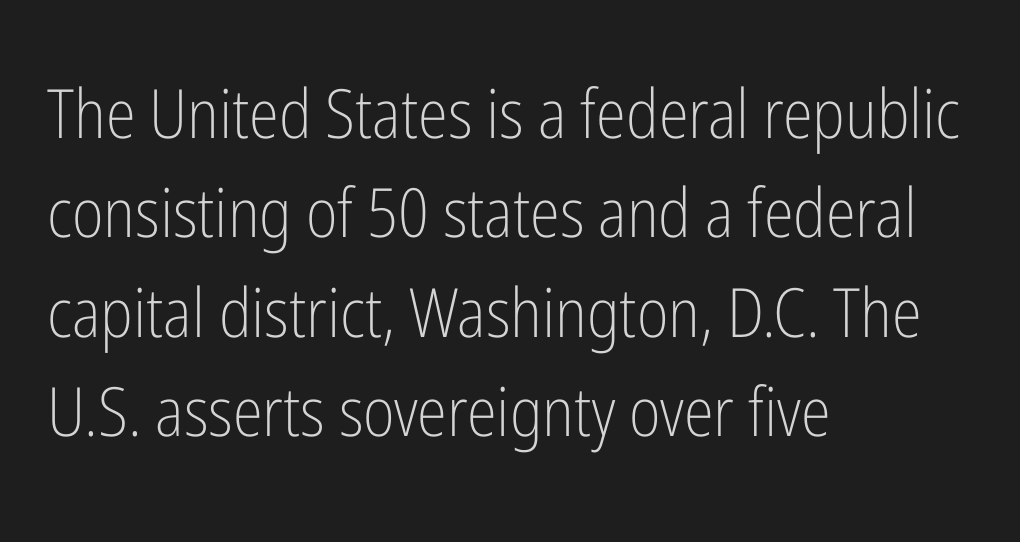
{"serif": "no", "italic": "no", "bold": "no", "weight": "light", "width": "condensed", "stroke_contrast": "low", "x_height": "medium", "monospaced": "no", "underline": "no", "align": "left", "line_spacing": "normal", "line_spacing_ratio": 1.46, "letter_spacing": "normal", "letter_spacing_em": 0.0, "glyph_px": 68}
